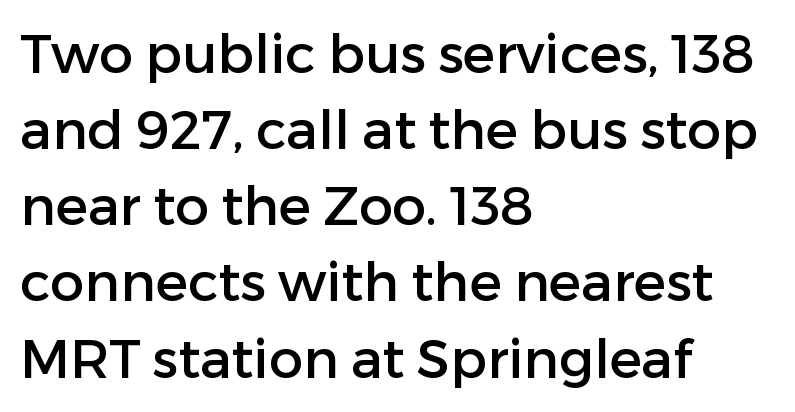
The image shows 54 px sans-serif type, upright; set left-aligned, normal line spacing (1.41x), normal letter spacing, not underlined; low stroke contrast and a medium x-height.
